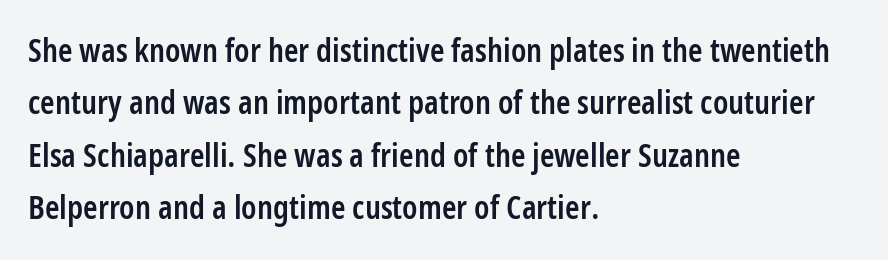
The image shows 33 px semibold, condensed sans-serif type, upright; set left-aligned, normal line spacing (1.59x), normal letter spacing, not underlined; low stroke contrast and a medium x-height.
